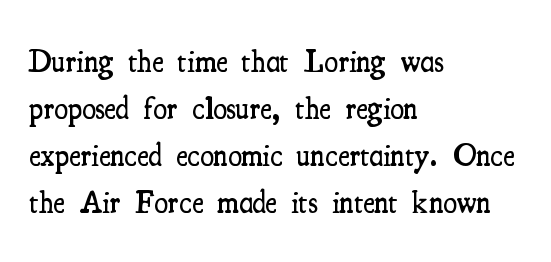
Look at the stroke-to-counter ratio: somewhat heavy, a semibold. The passage shown is not underscored anywhere. The horizontal fit of the characters is conventional and even. This block has exactly the height ordinary leading produces.
